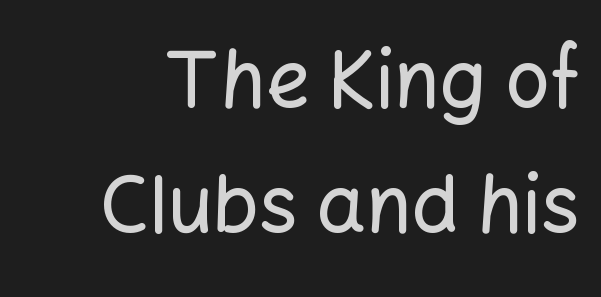
The image shows 78 px sans-serif type, upright; set normal line spacing (1.6x), normal letter spacing, not underlined; low stroke contrast and a medium x-height.
